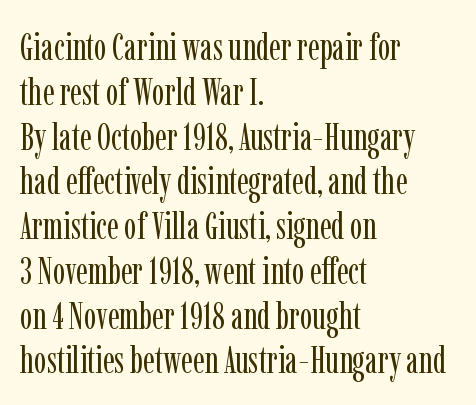
Q: Is the text bold? A: No.
Q: Is the text italic (slanted)? A: No, it is upright.
Q: Is the typeface a serif or a sans-serif typeface? A: Serif.
Q: Is the text underlined? A: No.
Q: How is the paragraph aligned? A: Left-aligned.
Q: Is the spacing between letters normal or unusually wide? A: Normal.
Q: Width (condensed, normal, or wide)? A: Condensed.
Q: Stroke contrast? A: Low.
Q: x-height? A: Medium.
Q: Monospaced? A: No.
